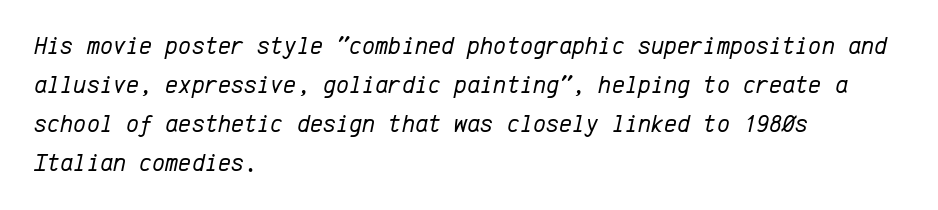
{"italic": "yes", "lean": "right", "slant_degrees": 12, "bold": "no", "underline": "no", "align": "left", "line_spacing": "normal", "line_spacing_ratio": 1.56, "letter_spacing": "normal", "letter_spacing_em": 0.0, "glyph_px": 25}
